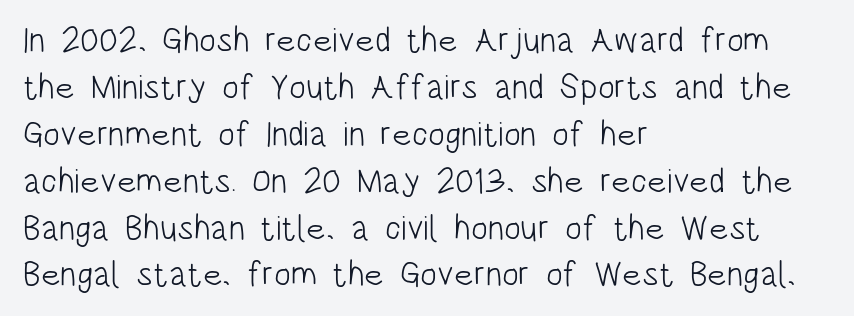
{"serif": "no", "italic": "no", "bold": "no", "weight": "light", "width": "condensed", "stroke_contrast": "low", "x_height": "large", "monospaced": "no", "underline": "no", "align": "left", "line_spacing": "normal", "line_spacing_ratio": 1.34, "letter_spacing": "normal", "letter_spacing_em": 0.0, "glyph_px": 35}
